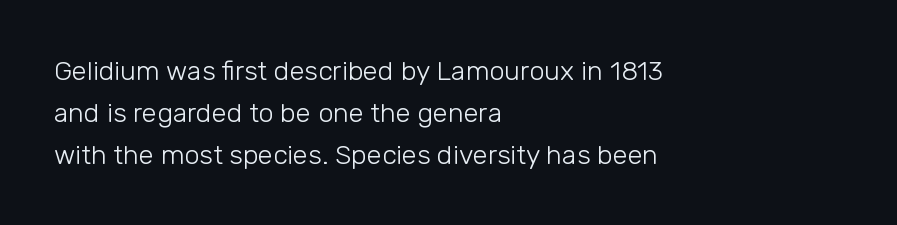
The image shows 27 px text type, upright; set left-aligned, normal line spacing (1.55x), normal letter spacing, not underlined.
